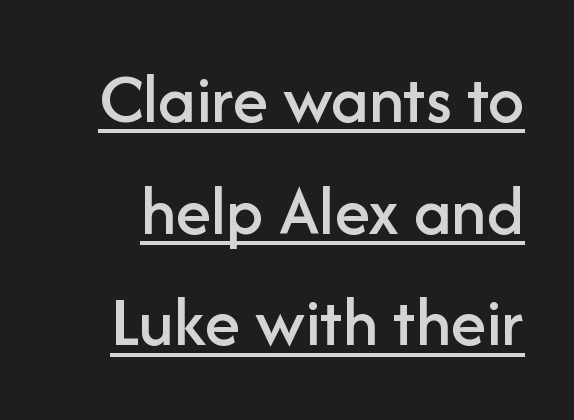
No extra tracking has been applied to these lines. The specimen includes a rule beneath the text block's lines. You could not count columns in this text — the font is proportionally spaced. A typesetter would mark this as roman, not italic. The type family on display is of the sans-serif kind. Students, observe: this is what conventionally led text looks like.
